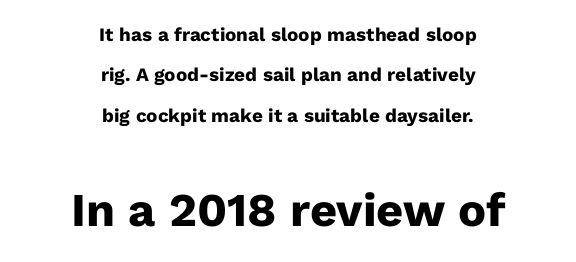
This rendering leaves character spacing at its baseline value. Bold? Absolutely — the strokes are thick and heavy. Examine the stroke ends and you'll find no serifs. The letters advance in unequal steps, a hallmark of proportional type. It's the straight-up-and-down kind of type.
